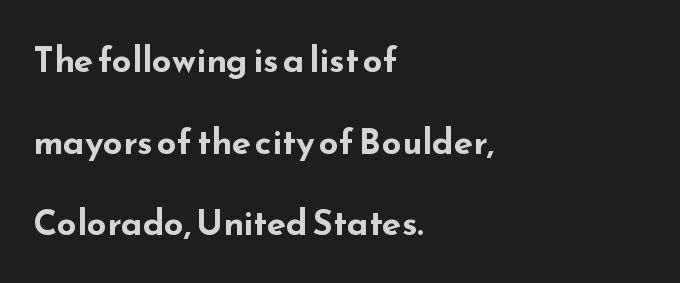
The image shows 35 px bold, wide sans-serif type, upright; set left-aligned, loose line spacing (2.33x), normal letter spacing, not underlined; low stroke contrast and a small x-height.
